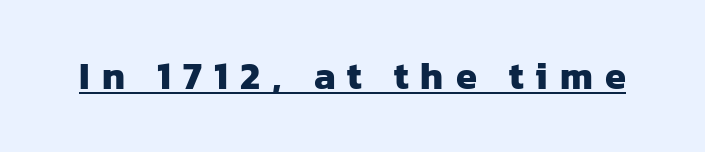
{"serif": "no", "bold": "yes", "weight": "heavy", "width": "normal", "stroke_contrast": "low", "x_height": "medium", "monospaced": "no", "underline": "yes", "letter_spacing": "wide", "letter_spacing_em": 0.32, "glyph_px": 38}
